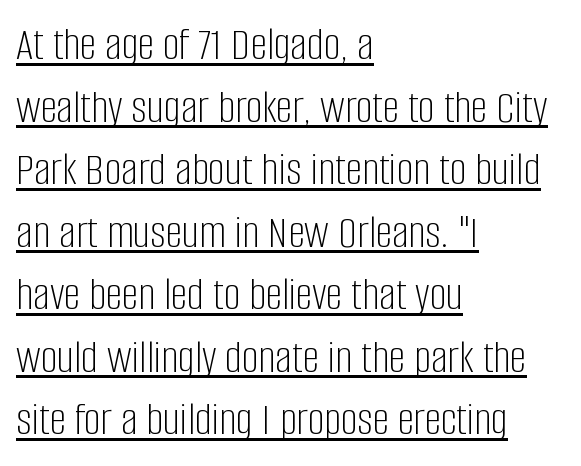
Q: Is the text bold? A: No.
Q: Is the text italic (slanted)? A: No, it is upright.
Q: Is the typeface a serif or a sans-serif typeface? A: Sans-serif.
Q: Is the text underlined? A: Yes.
Q: How is the paragraph aligned? A: Left-aligned.
Q: Is the spacing between letters normal or unusually wide? A: Normal.
Q: Is the spacing between lines tight, normal or loose? A: Normal.
Q: Width (condensed, normal, or wide)? A: Condensed.
Q: Stroke contrast? A: Low.
Q: x-height? A: Large.
Q: Monospaced? A: No.
